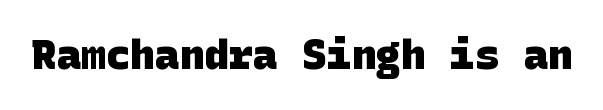
{"serif": "no", "bold": "yes", "weight": "heavy", "width": "normal", "stroke_contrast": "low", "x_height": "large", "underline": "no", "letter_spacing": "normal", "letter_spacing_em": 0.0, "glyph_px": 41}
